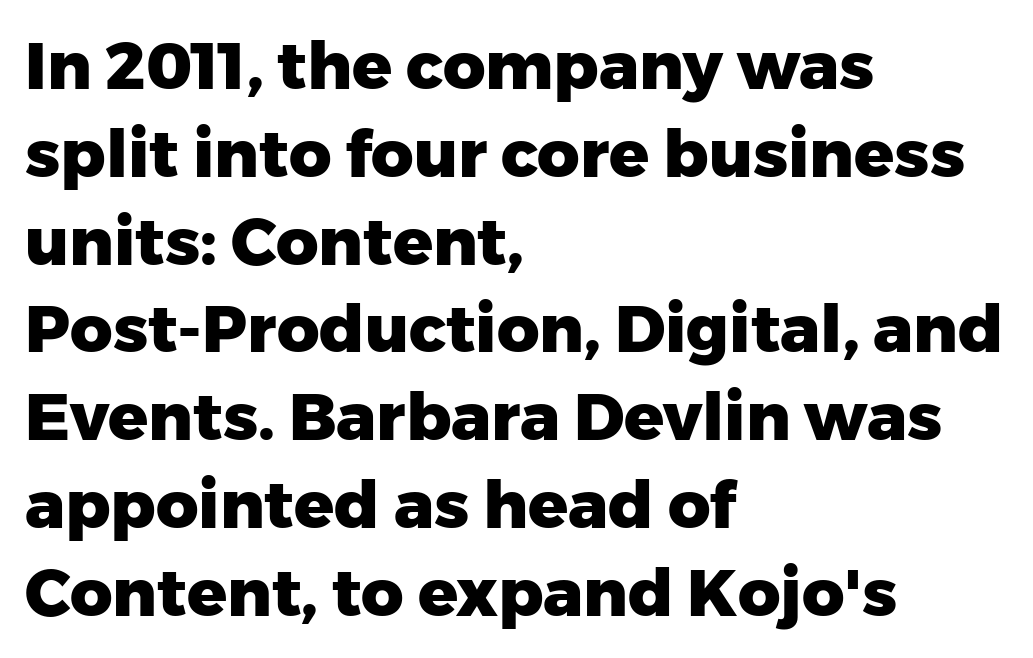
The image shows 66 px heavy sans-serif type, upright; set left-aligned, normal line spacing (1.33x), normal letter spacing, not underlined; low stroke contrast and a medium x-height.
